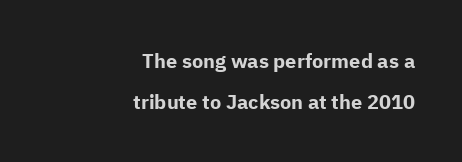
Q: Is the text bold? A: Yes.
Q: Is the text italic (slanted)? A: No, it is upright.
Q: Is the text underlined? A: No.
Q: How is the paragraph aligned? A: Right-aligned.
Q: Is the spacing between letters normal or unusually wide? A: Normal.
Q: Is the spacing between lines tight, normal or loose? A: Loose.
